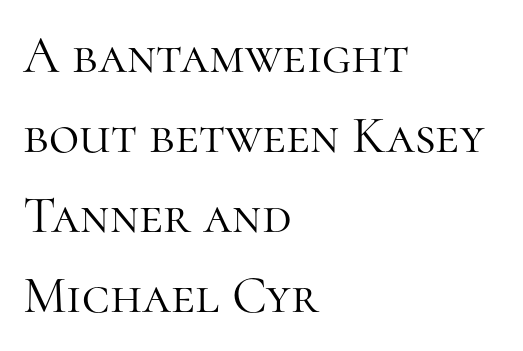
Q: Is the text bold? A: No.
Q: Is the text italic (slanted)? A: No, it is upright.
Q: Is the typeface a serif or a sans-serif typeface? A: Serif.
Q: Is the text underlined? A: No.
Q: How is the paragraph aligned? A: Left-aligned.
Q: Is the spacing between letters normal or unusually wide? A: Normal.
Q: Is the spacing between lines tight, normal or loose? A: Normal.
Q: Width (condensed, normal, or wide)? A: Normal.
Q: Stroke contrast? A: High.
Q: x-height? A: Medium.
Q: Monospaced? A: No.
